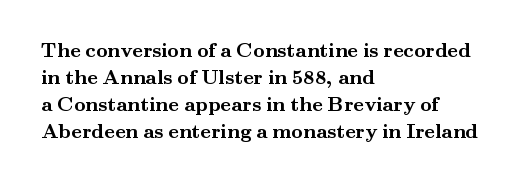
The image shows 20 px bold type, upright; set left-aligned, normal line spacing (1.35x), normal letter spacing, not underlined.
